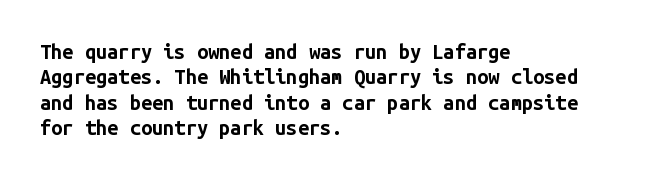
{"italic": "no", "bold": "yes", "underline": "no", "align": "left", "line_spacing": "normal", "line_spacing_ratio": 1.27, "letter_spacing": "normal", "letter_spacing_em": 0.0, "glyph_px": 20}
